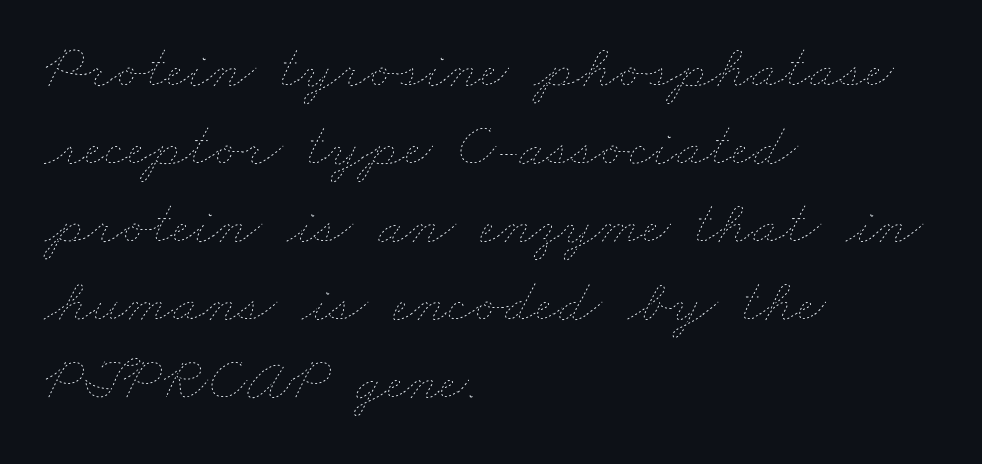
The rendering uses a moderate line-height, typical for paragraphs. Each row of text sits above clean, open space. This sample has the flowing, uneven cadence of proportional lettering. Default kerning and tracking; the words read as compact shapes. Is this a heavy cut? Hardly; it is regular or lighter. This rendering uses left alignment, leaving the right contour irregular.
